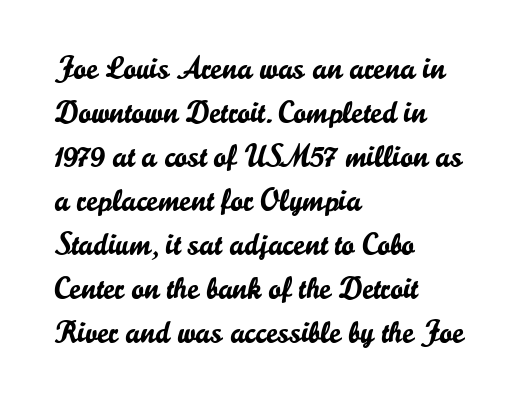
The lines sit at an ordinary, default distance from one another. Honestly, the letter spacing is just normal — you wouldn't notice it. Proportional: the letters do not fall into vertical columns. Rule under the text: the space is simply empty.
